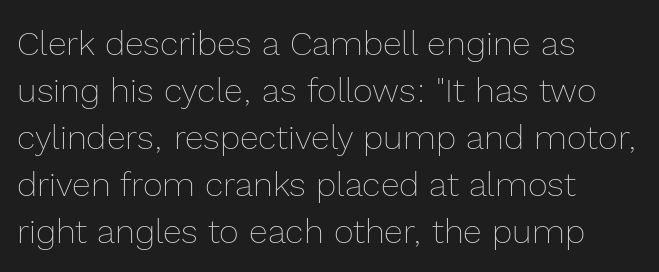
The image shows 34 px thin type, upright; set left-aligned, normal line spacing (1.38x), normal letter spacing, not underlined; a medium x-height.
